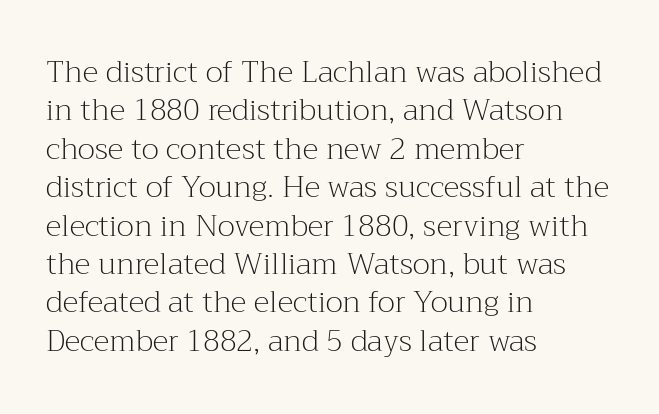
Q: Is the text bold? A: No.
Q: Is the text italic (slanted)? A: No, it is upright.
Q: Is the typeface a serif or a sans-serif typeface? A: Serif.
Q: Is the text underlined? A: No.
Q: How is the paragraph aligned? A: Left-aligned.
Q: Is the spacing between letters normal or unusually wide? A: Normal.
Q: Is the spacing between lines tight, normal or loose? A: Normal.
Q: Width (condensed, normal, or wide)? A: Normal.
Q: Stroke contrast? A: Medium.
Q: x-height? A: Medium.
Q: Monospaced? A: No.
